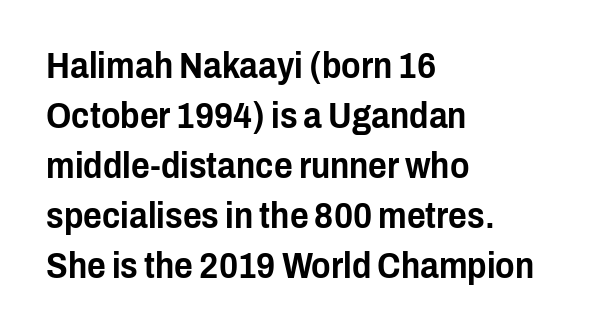
The image shows 36 px condensed sans-serif type, upright; set left-aligned, normal line spacing (1.39x), normal letter spacing, not underlined; low stroke contrast and a medium x-height.
